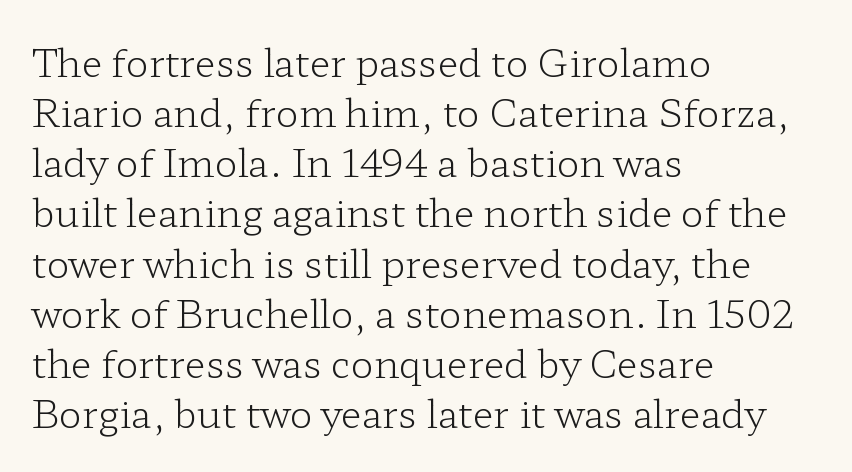
Do the characters align in a grid? No, the font is proportional. No heavy texture on the line: the type isn't bold. Words appear dense and cohesive because spacing is normal. Are there feet on the stems? There are — it's a serif.
